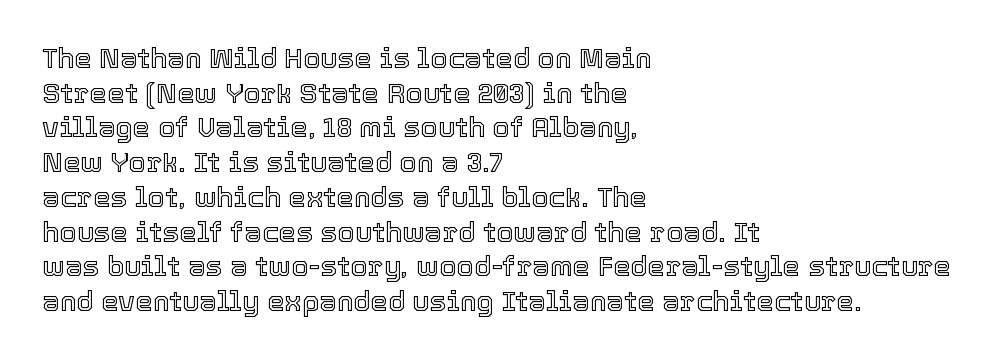
Q: Is the text italic (slanted)? A: No, it is upright.
Q: Is the text underlined? A: No.
Q: How is the paragraph aligned? A: Left-aligned.
Q: Is the spacing between letters normal or unusually wide? A: Normal.
Q: Width (condensed, normal, or wide)? A: Normal.
Q: x-height? A: Medium.
Q: Monospaced? A: No.
